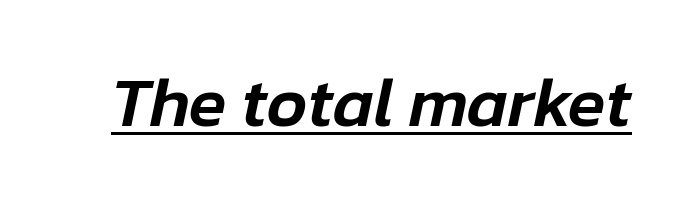
Q: Is the text italic (slanted)? A: Yes, it leans right by about 12 degrees.
Q: Is the text underlined? A: Yes.
Q: Is the spacing between letters normal or unusually wide? A: Normal.
Q: Width (condensed, normal, or wide)? A: Normal.
Q: Stroke contrast? A: Low.
Q: x-height? A: Medium.
Q: Monospaced? A: No.
